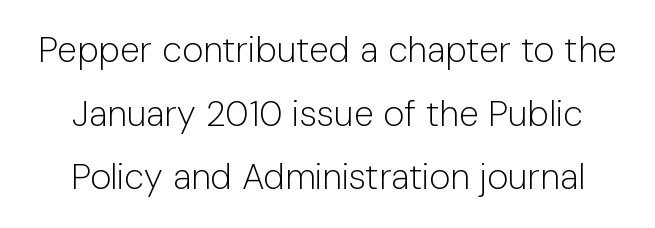
Q: Is the text bold? A: No.
Q: Is the text italic (slanted)? A: No, it is upright.
Q: Is the typeface a serif or a sans-serif typeface? A: Sans-serif.
Q: Is the text underlined? A: No.
Q: Is the spacing between letters normal or unusually wide? A: Normal.
Q: Width (condensed, normal, or wide)? A: Normal.
Q: Stroke contrast? A: Low.
Q: x-height? A: Medium.
Q: Monospaced? A: No.
